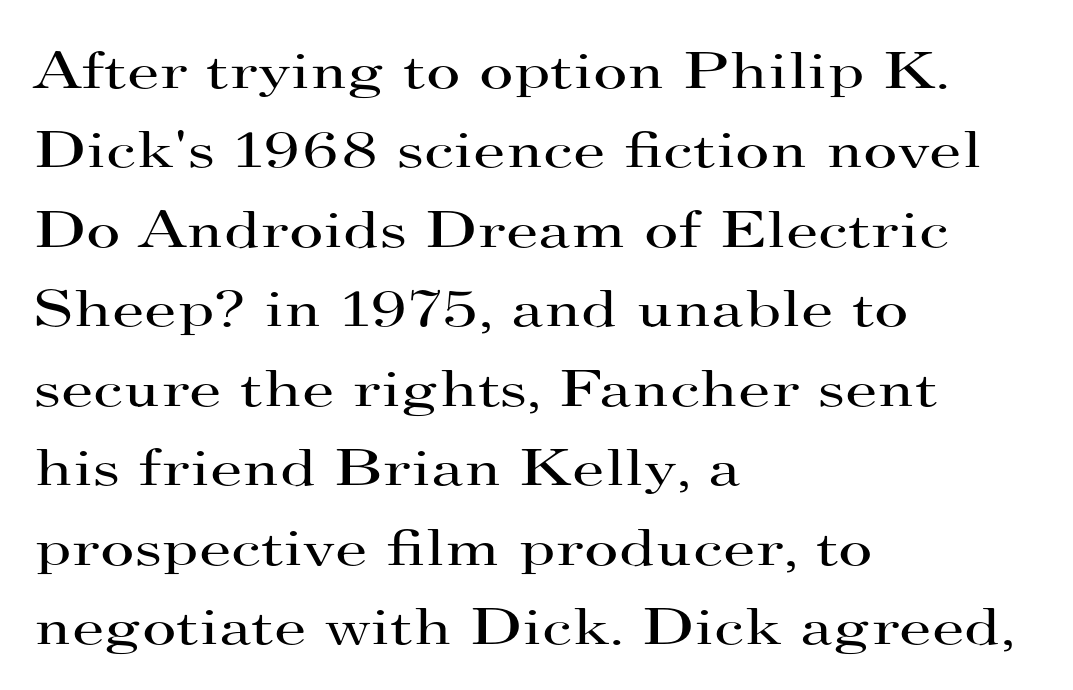
The face used here is seriffed, in the tradition of book romans. The letters look calm and open, with moderate or lighter stems. Rendered with straight, roman letterforms. Typeset ragged right — the left edge is the straight one.
